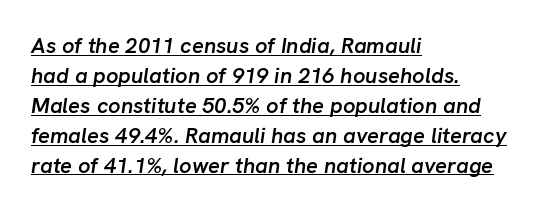
Q: Is the text bold? A: Semi-bold.
Q: Is the text italic (slanted)? A: Yes, it leans right by about 8 degrees.
Q: Is the text underlined? A: Yes.
Q: How is the paragraph aligned? A: Left-aligned.
Q: Is the spacing between letters normal or unusually wide? A: Normal.
Q: Is the spacing between lines tight, normal or loose? A: Normal.
